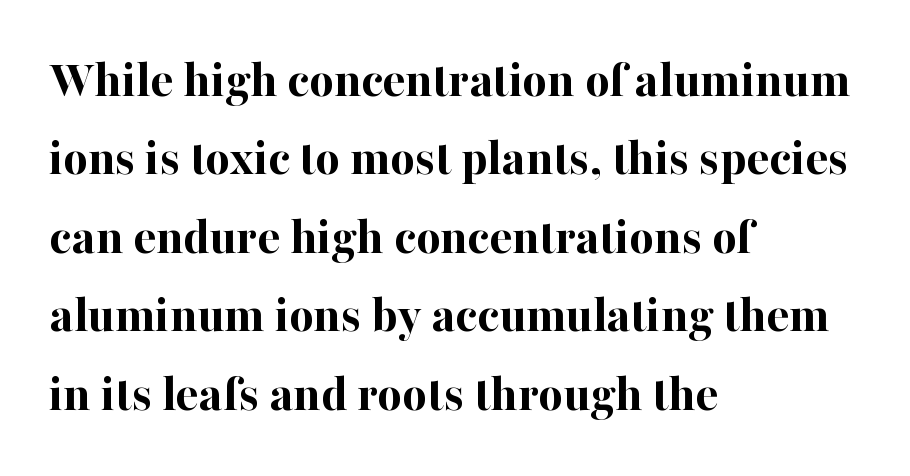
The image shows 53 px bold serif type, upright; set left-aligned, normal line spacing (1.48x), normal letter spacing, not underlined; high stroke contrast and a medium x-height.
